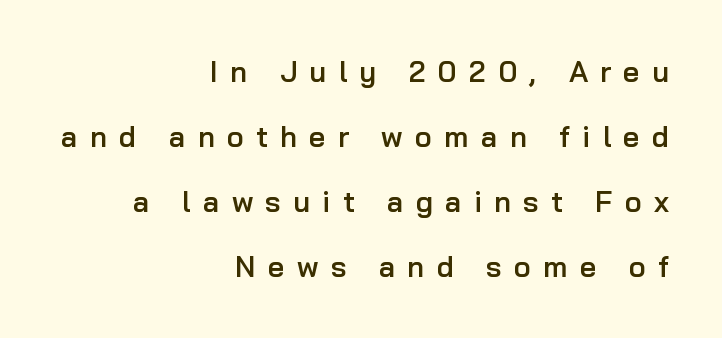
The image shows 29 px semibold sans-serif type, upright; set right-aligned, loose line spacing (2.24x), unusually wide letter spacing (+0.42 em), not underlined; low stroke contrast and a medium x-height.
